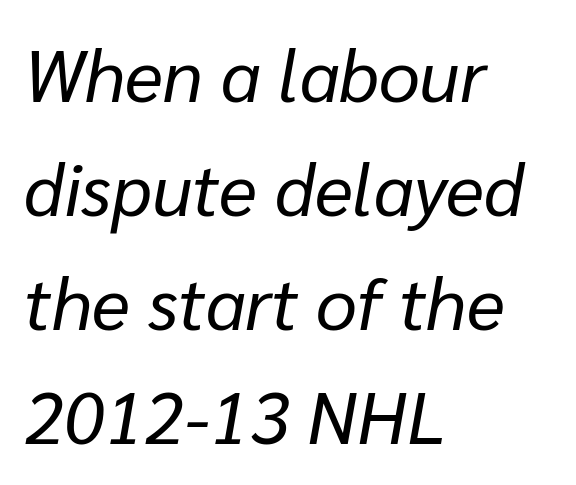
Q: Is the text bold? A: No.
Q: Is the text italic (slanted)? A: Yes, it leans right by about 10 degrees.
Q: Is the text underlined? A: No.
Q: How is the paragraph aligned? A: Left-aligned.
Q: Is the spacing between letters normal or unusually wide? A: Normal.
Q: Is the spacing between lines tight, normal or loose? A: Normal.
Q: Width (condensed, normal, or wide)? A: Normal.
Q: Stroke contrast? A: Low.
Q: x-height? A: Medium.
Q: Monospaced? A: No.
